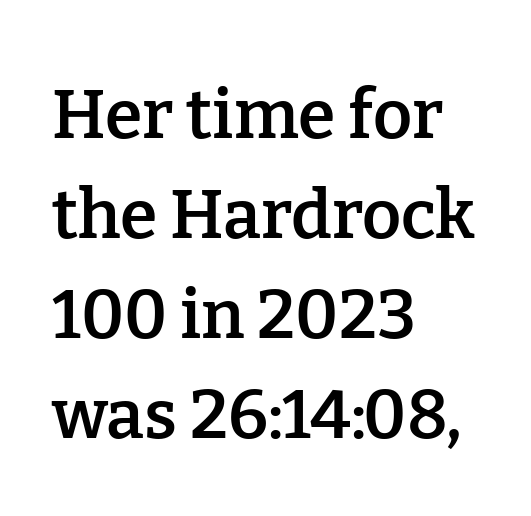
Proportional: the letters do not fall into vertical columns. Typesetter's note: demi weight, one step under bold. Posture: vertical. These lines sit exactly where default settings would place them.
